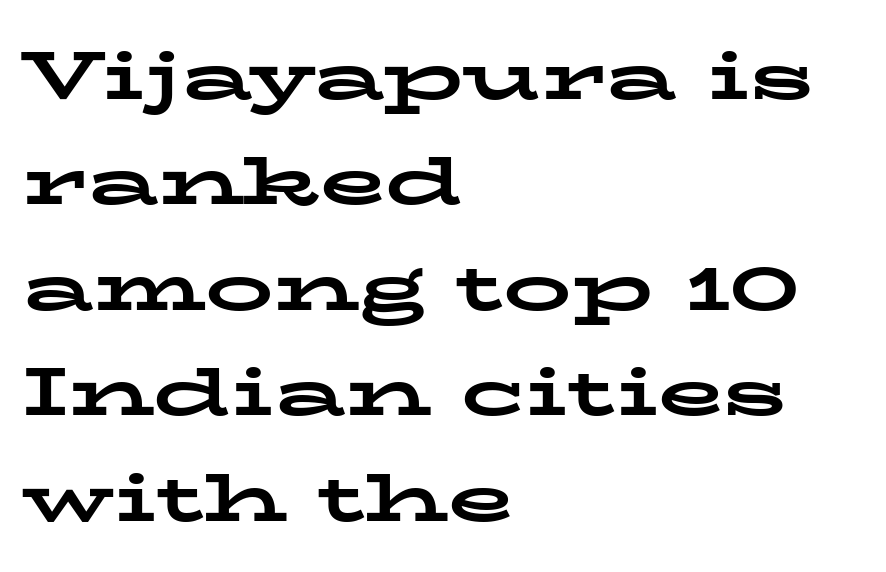
{"serif": "yes", "italic": "no", "bold": "yes", "weight": "bold", "width": "wide", "stroke_contrast": "low", "x_height": "medium", "monospaced": "no", "underline": "no", "align": "left", "line_spacing": "normal", "line_spacing_ratio": 1.55, "letter_spacing": "normal", "letter_spacing_em": 0.0, "glyph_px": 68}
